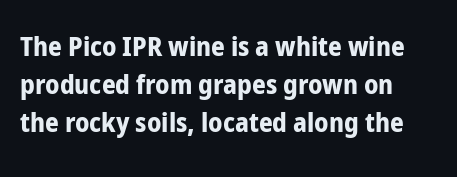
The image shows 27 px bold type, upright; set left-aligned, normal line spacing (1.41x), normal letter spacing, not underlined.
